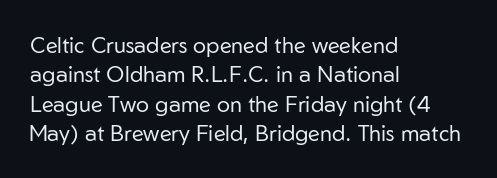
{"italic": "no", "bold": "no", "underline": "no", "align": "left", "line_spacing": "normal", "line_spacing_ratio": 1.34, "letter_spacing": "normal", "letter_spacing_em": 0.0, "glyph_px": 22}
